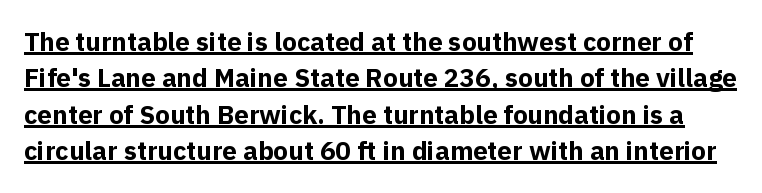
Nobody touched the tracking dial on this one. A typesetter would mark this as roman, not italic. Honestly, the underline is the first thing you notice here. Weight check: bold — yes, fully. The space between consecutive lines is moderate.
